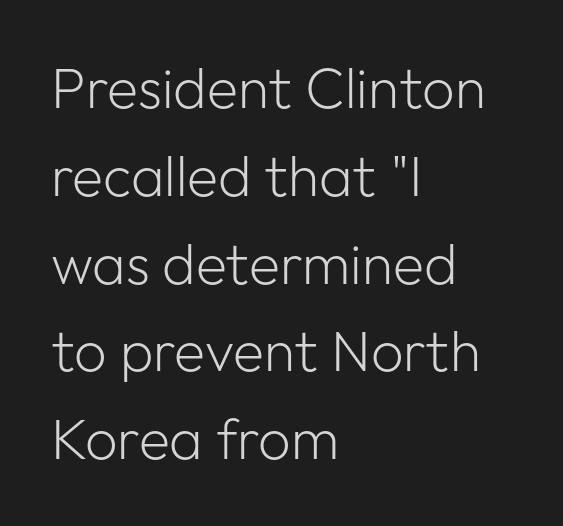
The image shows 57 px light sans-serif type, upright; set left-aligned, normal line spacing (1.54x), normal letter spacing, not underlined; low stroke contrast and a medium x-height.
